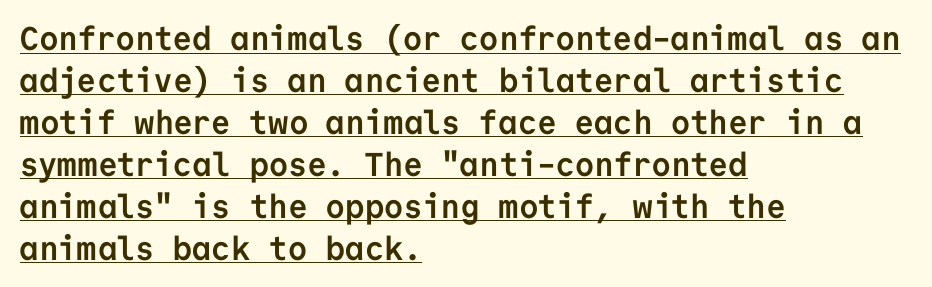
Visually the block forms a straight wall on the left and a jagged coastline on the right. Grotesque or geometric, the face here clearly has no serifs. The rendering uses a moderate line-height, typical for paragraphs. Every letter is thick-stroked: bold, no question.
